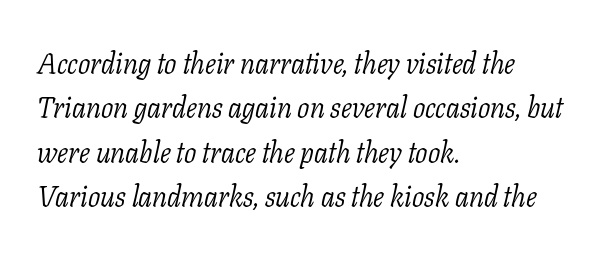
Q: Is the text bold? A: No.
Q: Is the text italic (slanted)? A: Yes, it leans right by about 11 degrees.
Q: Is the typeface a serif or a sans-serif typeface? A: Serif.
Q: Is the text underlined? A: No.
Q: How is the paragraph aligned? A: Left-aligned.
Q: Is the spacing between letters normal or unusually wide? A: Normal.
Q: Is the spacing between lines tight, normal or loose? A: Normal.
Q: Width (condensed, normal, or wide)? A: Normal.
Q: Stroke contrast? A: Low.
Q: x-height? A: Medium.
Q: Monospaced? A: No.
